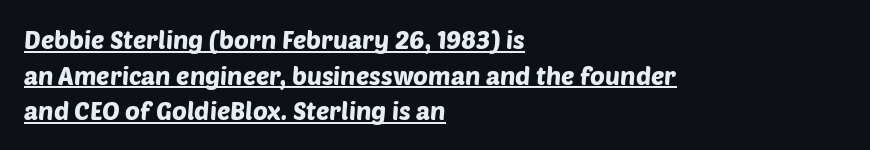
Q: Is the text underlined? A: Yes.
Q: How is the paragraph aligned? A: Left-aligned.
Q: Is the spacing between letters normal or unusually wide? A: Normal.
Q: Is the spacing between lines tight, normal or loose? A: Normal.
